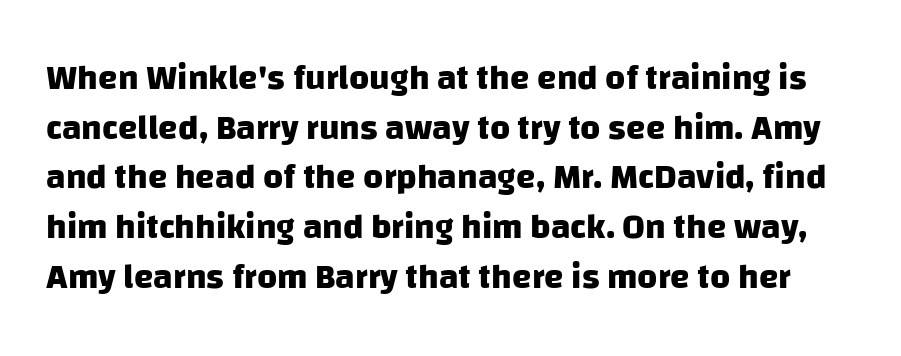
Proportional: the letters do not fall into vertical columns. The glyphs have the mass of a bold cut. Tracking value appears to be zero — textbook default spacing. The passage shown is typeset with a sans-serif family.
